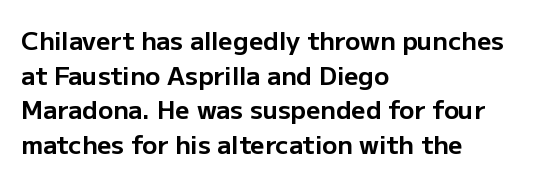
Q: Is the text bold? A: Yes.
Q: Is the text italic (slanted)? A: No, it is upright.
Q: Is the text underlined? A: No.
Q: How is the paragraph aligned? A: Left-aligned.
Q: Is the spacing between letters normal or unusually wide? A: Normal.
Q: Is the spacing between lines tight, normal or loose? A: Normal.
